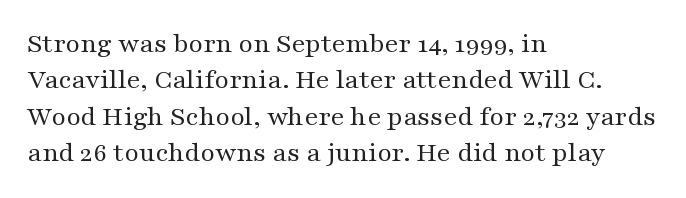
{"serif": "yes", "italic": "no", "bold": "no", "weight": "regular", "width": "wide", "stroke_contrast": "medium", "x_height": "medium", "monospaced": "no", "underline": "no", "align": "left", "line_spacing": "normal", "line_spacing_ratio": 1.3, "letter_spacing": "normal", "letter_spacing_em": 0.0, "glyph_px": 28}
